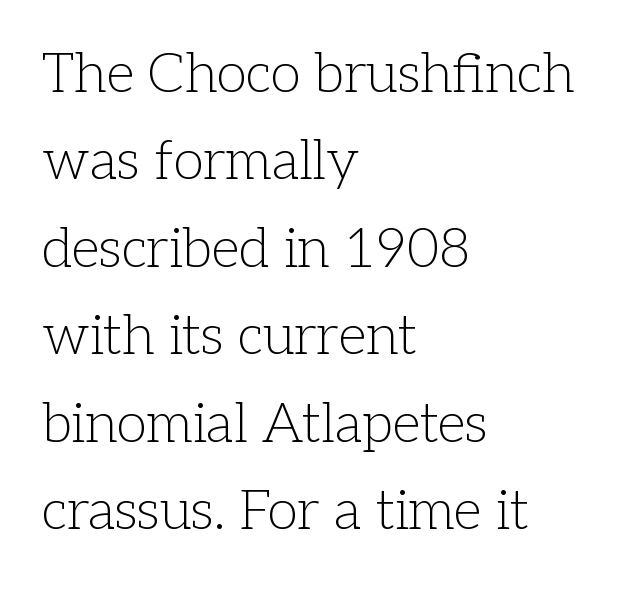
{"serif": "yes", "italic": "no", "bold": "no", "weight": "light", "width": "normal", "stroke_contrast": "low", "x_height": "medium", "monospaced": "no", "underline": "no", "align": "left", "line_spacing": "normal", "line_spacing_ratio": 1.59, "letter_spacing": "normal", "letter_spacing_em": 0.0, "glyph_px": 55}
